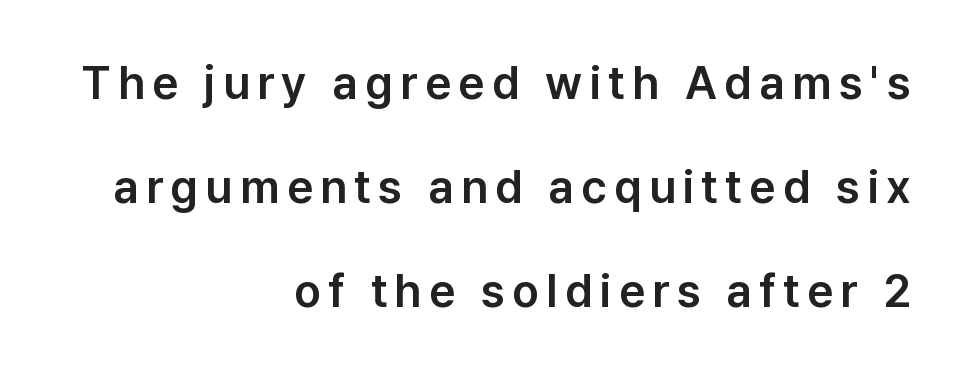
The image shows 46 px sans-serif type, upright; set right-aligned, loose line spacing (2.26x), not underlined; low stroke contrast and a medium x-height.
